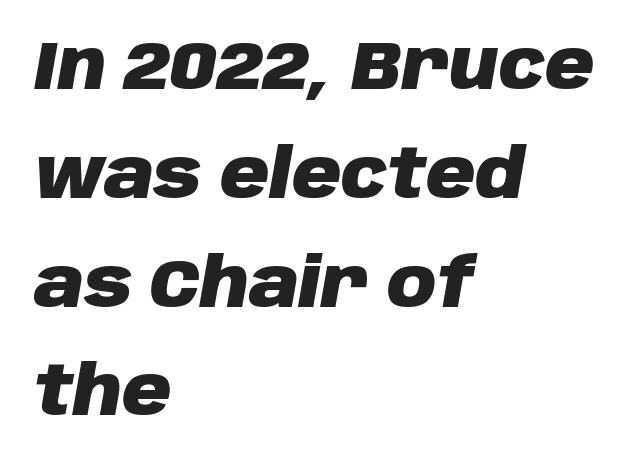
{"italic": "yes", "lean": "right", "slant_degrees": 10, "bold": "yes", "weight": "heavy", "width": "normal", "stroke_contrast": "low", "x_height": "large", "monospaced": "no", "underline": "no", "align": "left", "line_spacing": "normal", "line_spacing_ratio": 1.6, "letter_spacing": "normal", "letter_spacing_em": 0.0, "glyph_px": 68}
